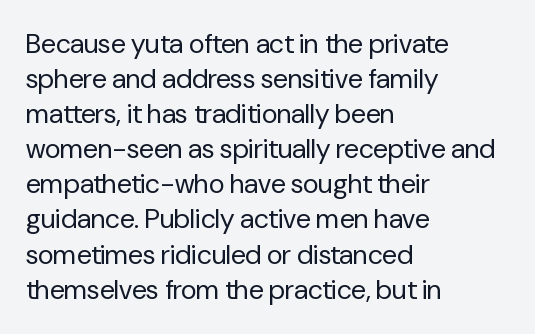
Style check: upright. Plain, unruled lines of type. The paragraph has a hard left edge and a soft right edge. This rendering leaves character spacing at its baseline value. A typesetter would call this leading conventional body-copy spacing. These glyphs show unthickened strokes, regular width or finer.
